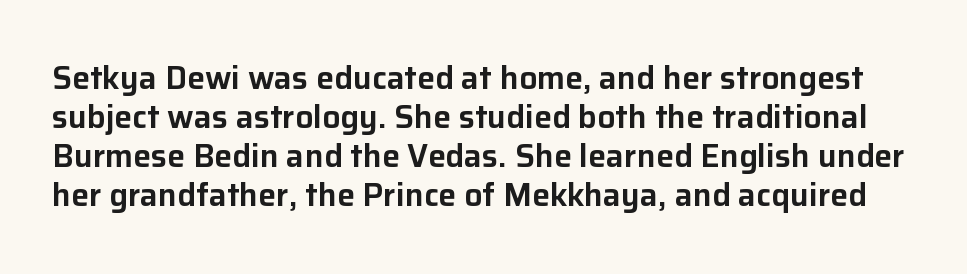
Just letters on the line, the space beneath them empty. Proportional: the letters do not fall into vertical columns. The face used here is rendered with its standard letterfit. Do the letters lean? They stand straight.
